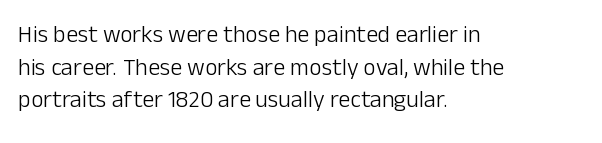
Q: Is the text bold? A: No.
Q: Is the text italic (slanted)? A: No, it is upright.
Q: Is the text underlined? A: No.
Q: How is the paragraph aligned? A: Left-aligned.
Q: Is the spacing between letters normal or unusually wide? A: Normal.
Q: Is the spacing between lines tight, normal or loose? A: Normal.
